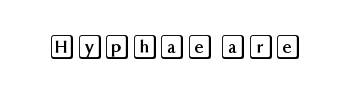
The image shows 25 px text type, upright; set normal letter spacing, not underlined.
